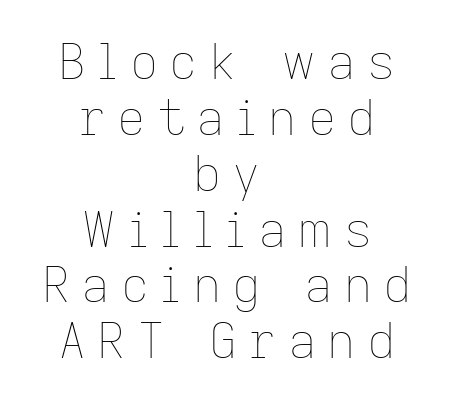
Descenders hang freely into open space. Baseline-to-baseline distance is barely more than the letter height. Tracking here is generous; glyphs stand well apart from one another. A centered setting, common on invitations and titles, is used for this passage.
